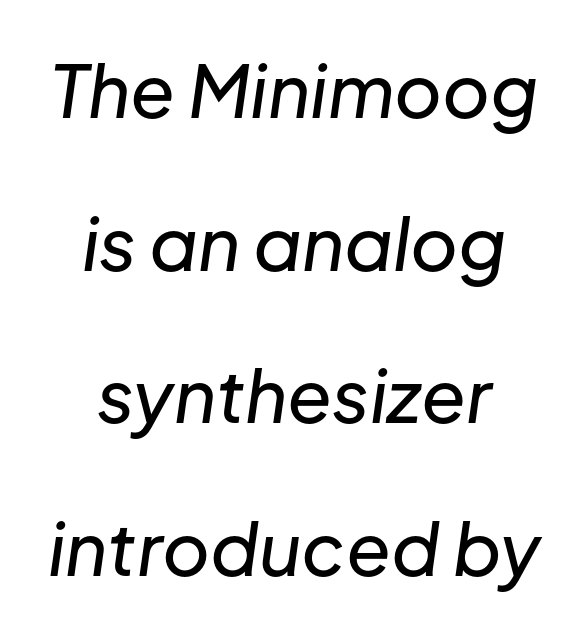
Q: Is the text italic (slanted)? A: Yes, it leans right by about 8 degrees.
Q: Is the text underlined? A: No.
Q: How is the paragraph aligned? A: Centered.
Q: Is the spacing between letters normal or unusually wide? A: Normal.
Q: Is the spacing between lines tight, normal or loose? A: Loose.
Q: Width (condensed, normal, or wide)? A: Normal.
Q: Stroke contrast? A: Low.
Q: x-height? A: Medium.
Q: Monospaced? A: No.
